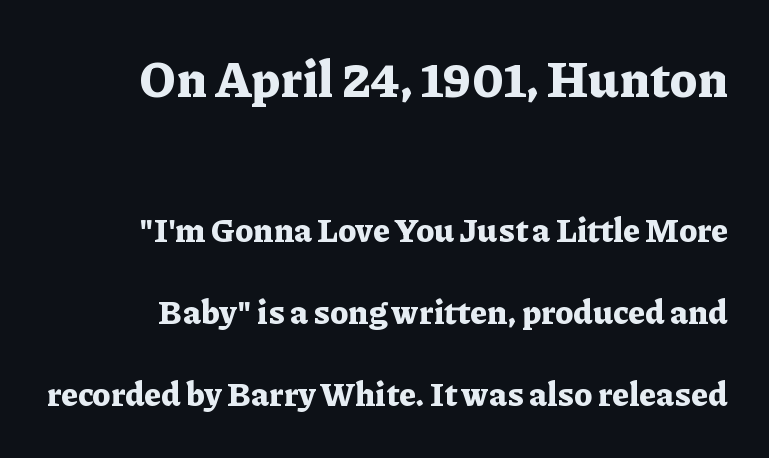
Small tapered or slab feet sit at the stroke ends, so this counts as serif. The leading is generous, giving the passage an open texture. The first block has been scaled up relative to the second. The horizontal fit of the characters is conventional and even.
